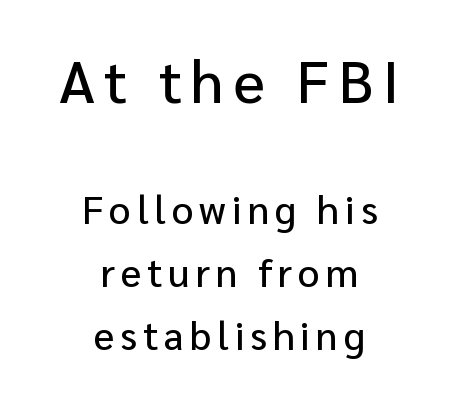
{"serif": "no", "italic": "no", "width": "normal", "stroke_contrast": "low", "x_height": "medium", "monospaced": "no", "underline": "no", "align": "center", "line_spacing": "normal", "line_spacing_ratio": 1.62, "larger_block": "first", "size_ratio": 1.51, "glyph_px": 59}
